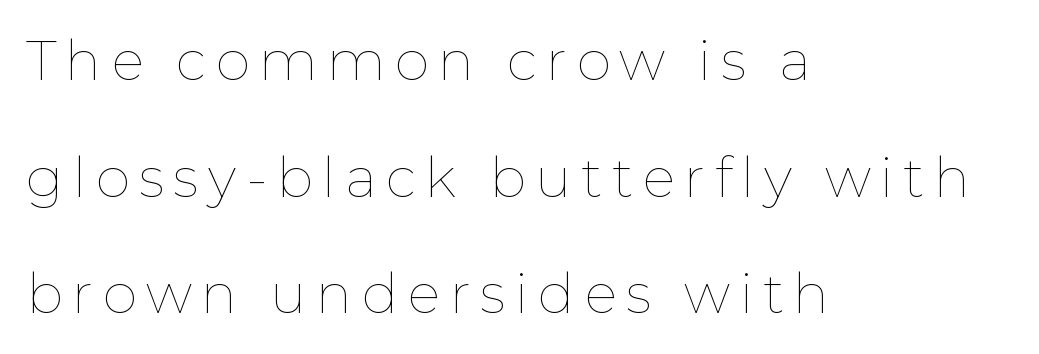
{"italic": "no", "bold": "no", "weight": "thin", "width": "normal", "stroke_contrast": "low", "x_height": "medium", "monospaced": "no", "underline": "no", "align": "left", "line_spacing": "loose", "line_spacing_ratio": 2.12, "glyph_px": 55}
